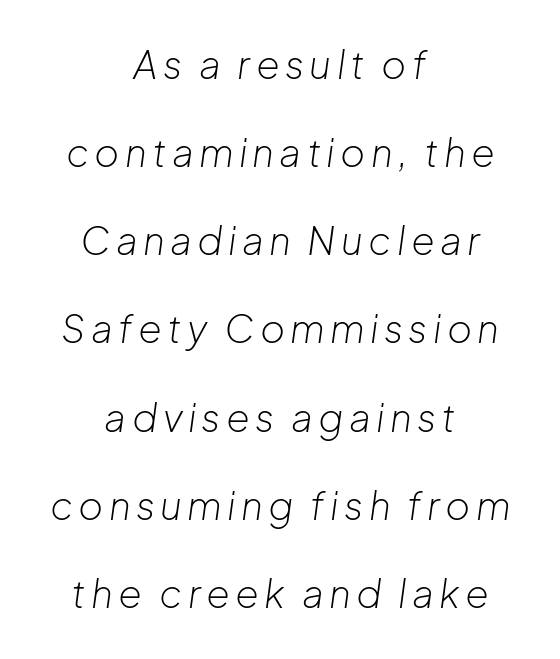
The image shows 38 px light type, italic (leaning right); set centered, loose line spacing (2.32x), not underlined; low stroke contrast and a medium x-height.
